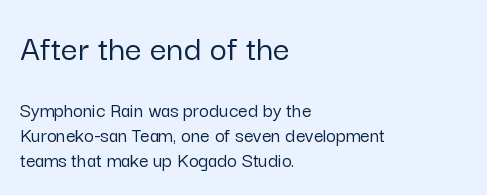
The image shows 37 px sans-serif type, upright; set left-aligned, line spacing 1.2x, normal letter spacing, not underlined; the first (top) block is 1.76x larger; low stroke contrast and a medium x-height.
